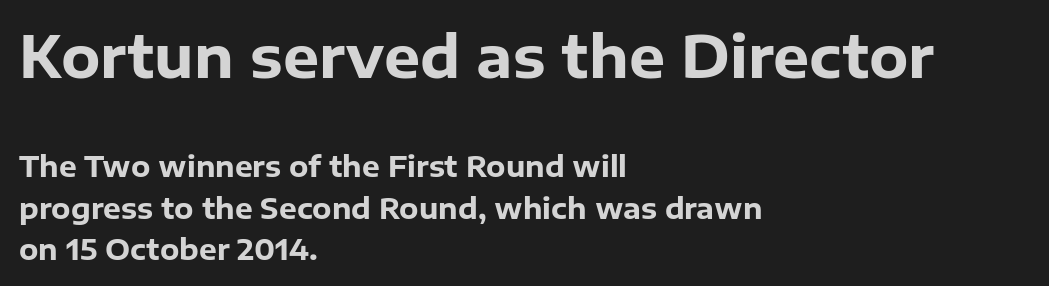
Q: Is the text bold? A: Yes.
Q: Is the text italic (slanted)? A: No, it is upright.
Q: Is the typeface a serif or a sans-serif typeface? A: Sans-serif.
Q: Is the text underlined? A: No.
Q: How is the paragraph aligned? A: Left-aligned.
Q: Is the spacing between letters normal or unusually wide? A: Normal.
Q: Is the spacing between lines tight, normal or loose? A: Normal.
Q: Which block of text is set in a larger size, the first (top) or the second (bottom)? A: The first (top) one.
Q: Width (condensed, normal, or wide)? A: Normal.
Q: Stroke contrast? A: Low.
Q: x-height? A: Medium.
Q: Monospaced? A: No.
